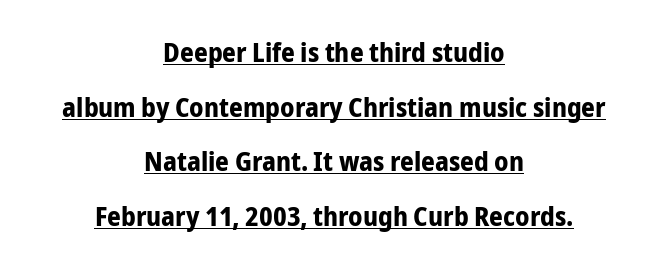
{"italic": "no", "bold": "yes", "underline": "yes", "align": "center", "line_spacing": "loose", "line_spacing_ratio": 2.02, "letter_spacing": "normal", "letter_spacing_em": 0.0, "glyph_px": 27}
